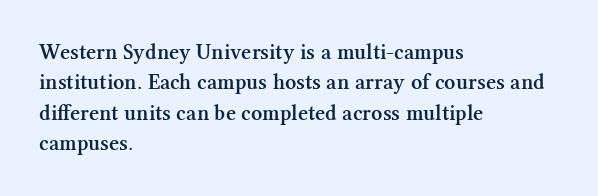
The image shows 22 px text type, upright; set left-aligned, normal line spacing (1.38x), normal letter spacing, not underlined.
